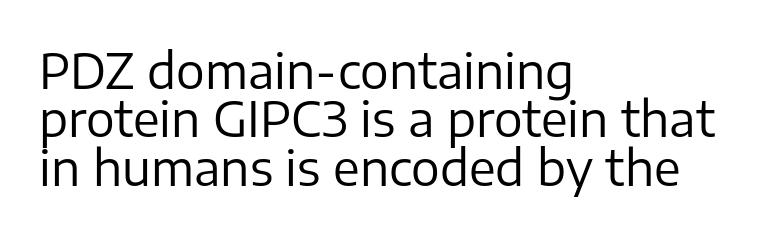
The image shows 48 px regular-weight sans-serif type, upright; set left-aligned, tight line spacing (1.01x), normal letter spacing, not underlined; low stroke contrast and a medium x-height.
